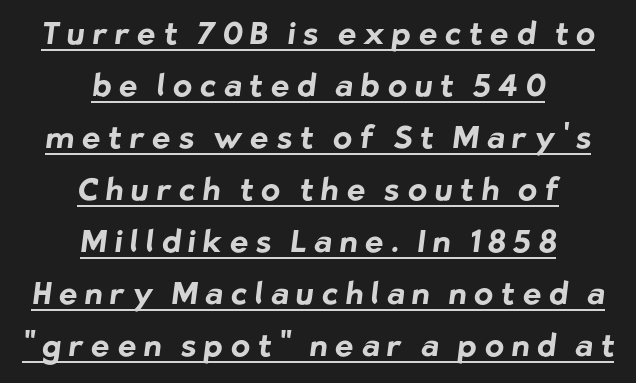
Q: Is the text bold? A: Yes.
Q: Is the typeface a serif or a sans-serif typeface? A: Sans-serif.
Q: Is the text underlined? A: Yes.
Q: How is the paragraph aligned? A: Centered.
Q: Is the spacing between letters normal or unusually wide? A: Unusually wide.
Q: Is the spacing between lines tight, normal or loose? A: Normal.
Q: Width (condensed, normal, or wide)? A: Normal.
Q: Stroke contrast? A: Low.
Q: x-height? A: Medium.
Q: Monospaced? A: No.
